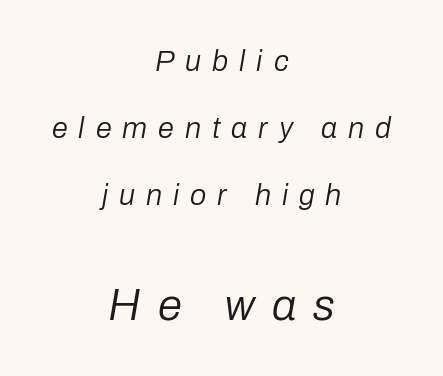
The image shows 44 px regular-weight type, italic (leaning right); set centered, loose line spacing (2.31x), unusually wide letter spacing (+0.38 em), not underlined; the second (bottom) block is 1.52x larger; low stroke contrast and a medium x-height.
